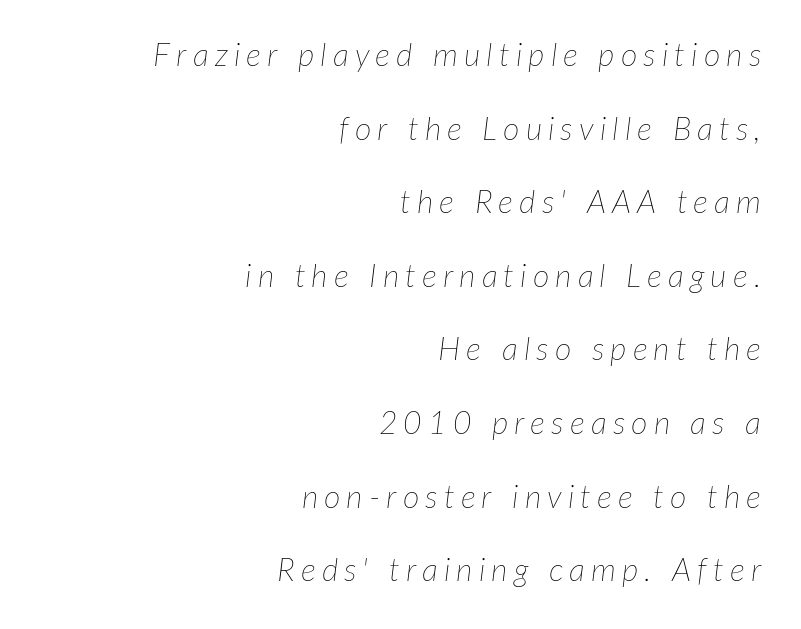
Q: Is the text bold? A: No.
Q: Is the text italic (slanted)? A: Yes, it leans right by about 7 degrees.
Q: Is the text underlined? A: No.
Q: How is the paragraph aligned? A: Right-aligned.
Q: Is the spacing between lines tight, normal or loose? A: Loose.
Q: Width (condensed, normal, or wide)? A: Normal.
Q: Stroke contrast? A: Low.
Q: x-height? A: Medium.
Q: Monospaced? A: No.
